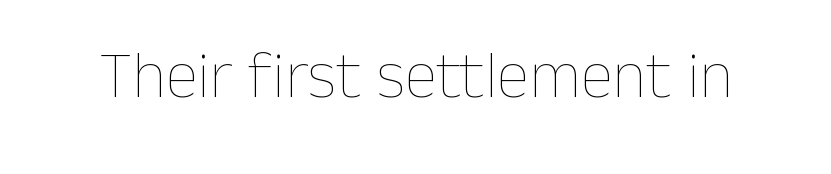
The font sits on the lighter half of the weight spectrum, regular included. You can tell it's not italic because the verticals are truly vertical. Nobody drew a line under any word here. Honestly, the letter spacing is just normal — you wouldn't notice it. Do the characters align in a grid? No, the font is proportional.
